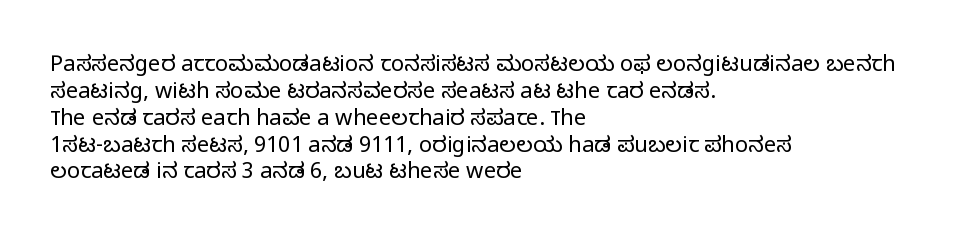
{"italic": "no", "bold": "no", "underline": "no", "align": "left", "line_spacing_ratio": 1.22, "letter_spacing": "normal", "letter_spacing_em": 0.0, "glyph_px": 22}
